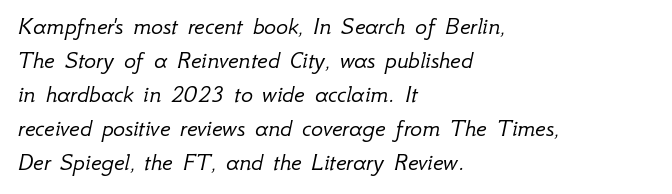
{"italic": "yes", "lean": "right", "slant_degrees": 12, "bold": "no", "underline": "no", "align": "left", "line_spacing": "normal", "line_spacing_ratio": 1.36, "letter_spacing": "normal", "letter_spacing_em": 0.0, "glyph_px": 25}
